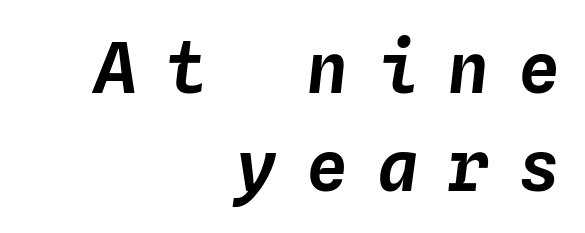
Q: Is the text italic (slanted)? A: Yes, it leans right by about 4 degrees.
Q: Is the text underlined? A: No.
Q: How is the paragraph aligned? A: Right-aligned.
Q: Is the spacing between letters normal or unusually wide? A: Unusually wide.
Q: Is the spacing between lines tight, normal or loose? A: Normal.
Q: Width (condensed, normal, or wide)? A: Normal.
Q: Stroke contrast? A: Low.
Q: x-height? A: Medium.
Q: Monospaced? A: Yes.
